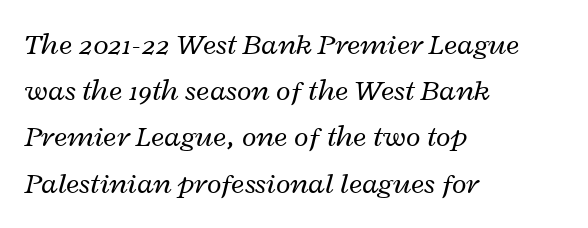
The lettering tilts uniformly, giving the passage an italic look. If you drew a ruler down the left edge, every line would touch it. Caption: standard tracking, unaltered. The passage shown is typed in a proportional face where columns would drift. The cut favours lightness, reaching ordinary text weight at its darkest.
